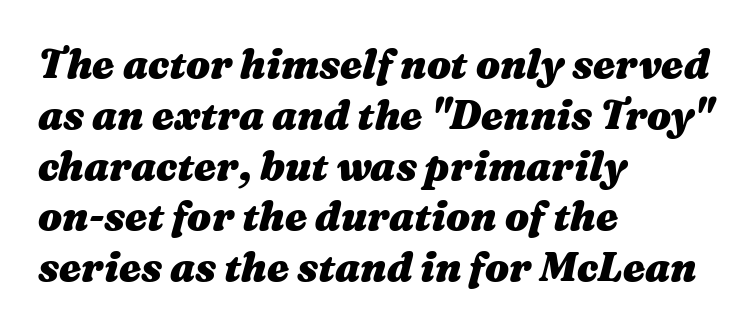
Successive baselines arrive at the customary interval. This sample has the flowing, uneven cadence of proportional lettering. The strip under each line holds only bare page. The face used here has a pronounced slope to its letters.
